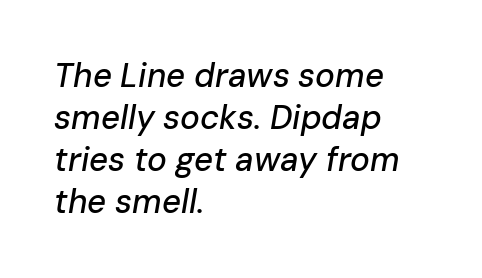
The image shows 33 px text type, italic (leaning right); set left-aligned, normal line spacing (1.27x), normal letter spacing, not underlined; low stroke contrast and a medium x-height.
